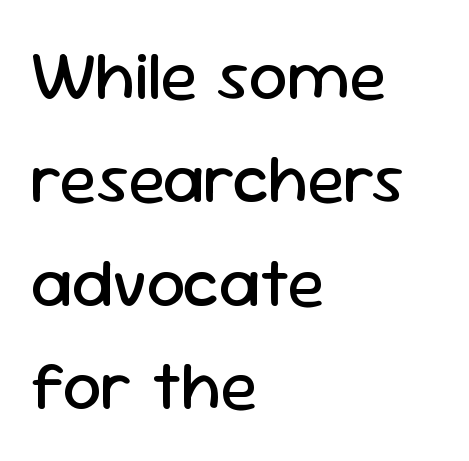
{"serif": "no", "italic": "no", "bold": "no", "weight": "regular", "width": "normal", "stroke_contrast": "low", "x_height": "medium", "monospaced": "no", "underline": "no", "align": "left", "line_spacing": "normal", "line_spacing_ratio": 1.5, "letter_spacing": "normal", "letter_spacing_em": 0.0, "glyph_px": 69}
